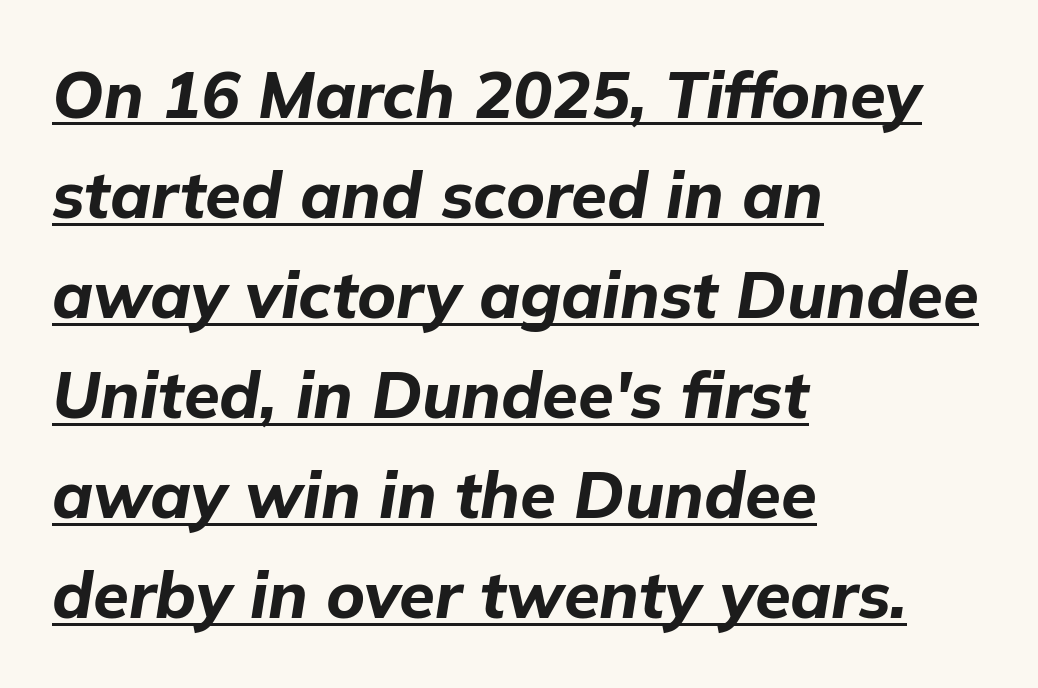
The image shows 65 px bold type, italic (leaning right); set left-aligned, normal line spacing (1.54x), normal letter spacing, underlined; low stroke contrast and a medium x-height.
